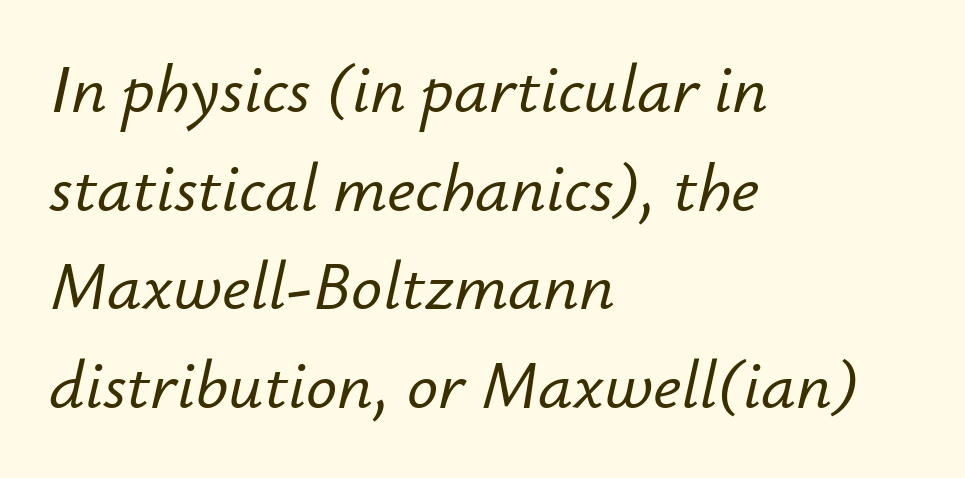
The image shows 69 px text type, italic (leaning right); set left-aligned, normal line spacing (1.43x), normal letter spacing, not underlined; low stroke contrast and a small x-height.
